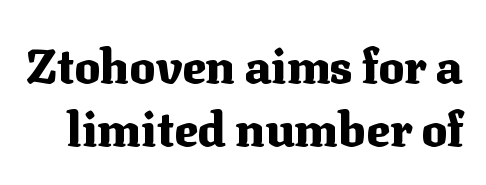
{"serif": "yes", "italic": "no", "bold": "yes", "weight": "heavy", "width": "normal", "stroke_contrast": "medium", "x_height": "medium", "monospaced": "no", "underline": "no", "line_spacing": "normal", "line_spacing_ratio": 1.31, "letter_spacing": "normal", "letter_spacing_em": 0.0, "glyph_px": 48}
